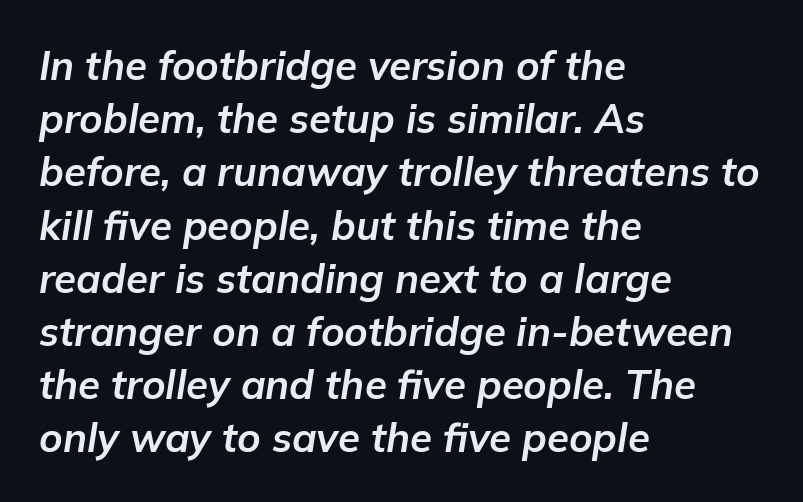
{"italic": "yes", "lean": "right", "slant_degrees": 9, "bold": "yes", "weight": "bold", "width": "normal", "stroke_contrast": "low", "x_height": "medium", "monospaced": "no", "underline": "no", "align": "left", "line_spacing": "normal", "line_spacing_ratio": 1.33, "letter_spacing": "normal", "letter_spacing_em": 0.0, "glyph_px": 40}
